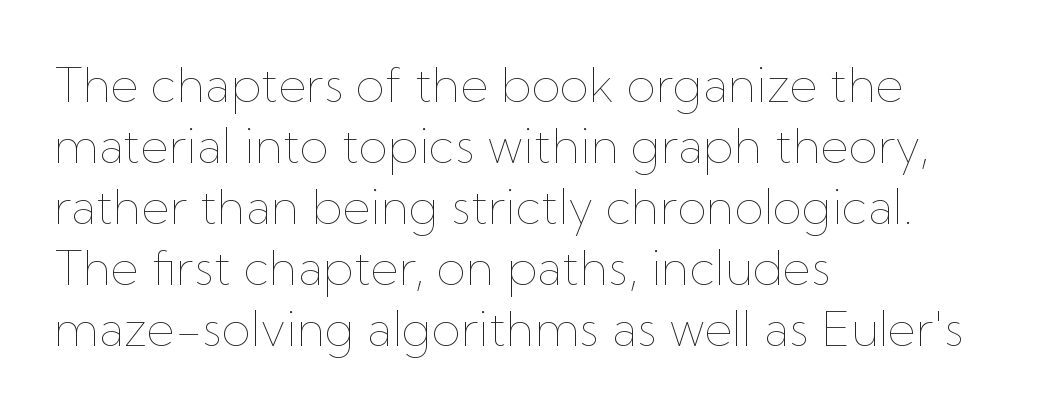
The image shows 48 px thin type, upright; set left-aligned, normal line spacing (1.27x), normal letter spacing, not underlined; low stroke contrast and a medium x-height.
